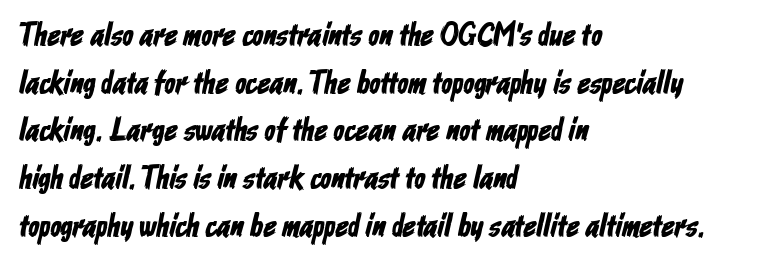
{"serif": "no", "width": "condensed", "stroke_contrast": "low", "x_height": "medium", "monospaced": "no", "underline": "no", "align": "left", "line_spacing": "normal", "line_spacing_ratio": 1.49, "letter_spacing": "normal", "letter_spacing_em": 0.0, "glyph_px": 32}
